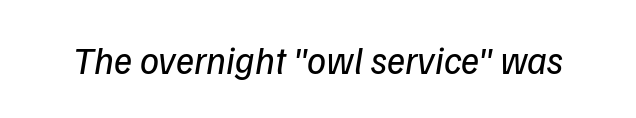
The image shows 38 px regular-weight type, italic (leaning right); set normal letter spacing, not underlined; low stroke contrast and a medium x-height.
